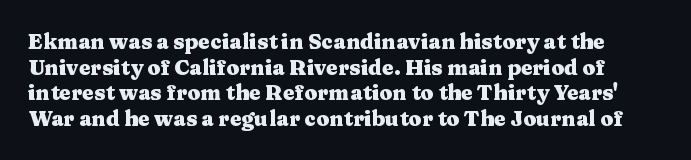
Lines of text with bare space underneath. This rendering leaves character spacing at its baseline value. These lines were composed using upright roman letters. These lines carry a lot of weight — the face is fully bold.
